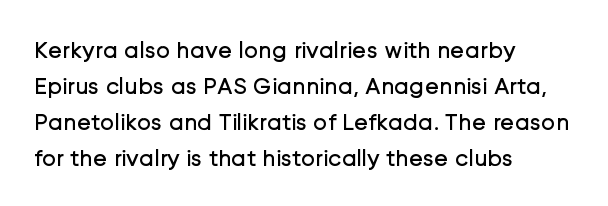
{"italic": "no", "bold": "no", "underline": "no", "align": "left", "line_spacing": "normal", "line_spacing_ratio": 1.5, "letter_spacing": "normal", "letter_spacing_em": 0.0, "glyph_px": 24}
